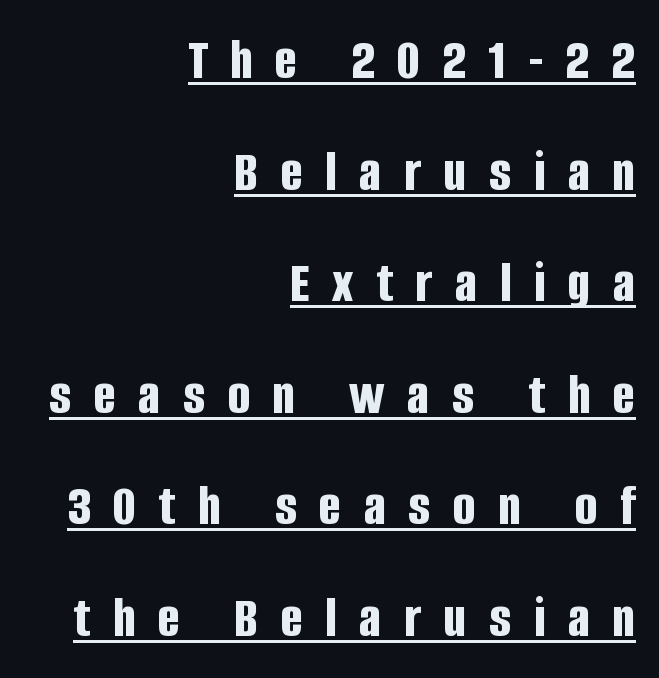
{"serif": "no", "italic": "no", "bold": "yes", "weight": "bold", "width": "condensed", "stroke_contrast": "low", "x_height": "large", "monospaced": "no", "underline": "yes", "align": "right", "line_spacing_ratio": 1.89, "letter_spacing": "wide", "letter_spacing_em": 0.38, "glyph_px": 59}
